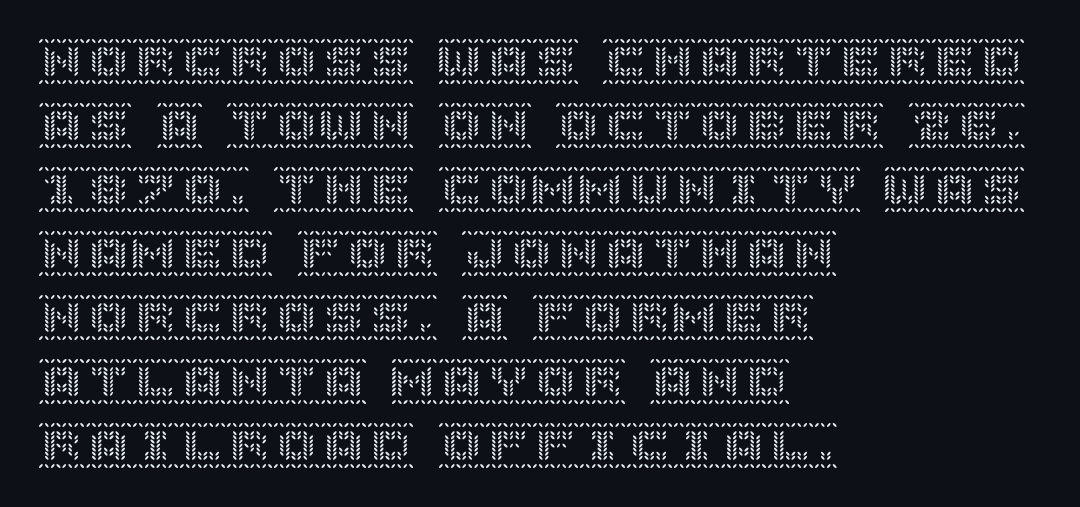
The image shows 47 px text type, upright; set left-aligned, normal line spacing (1.36x), normal letter spacing, not underlined; a large x-height.
